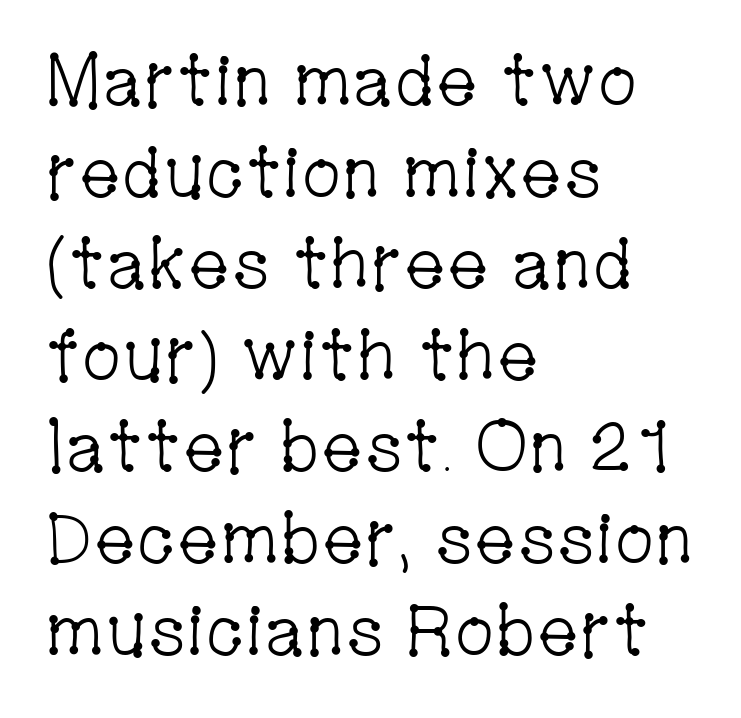
{"serif": "yes", "italic": "no", "bold": "no", "weight": "light", "width": "condensed", "stroke_contrast": "low", "x_height": "medium", "monospaced": "no", "underline": "no", "align": "left", "line_spacing": "normal", "line_spacing_ratio": 1.29, "letter_spacing": "normal", "letter_spacing_em": 0.0, "glyph_px": 71}
